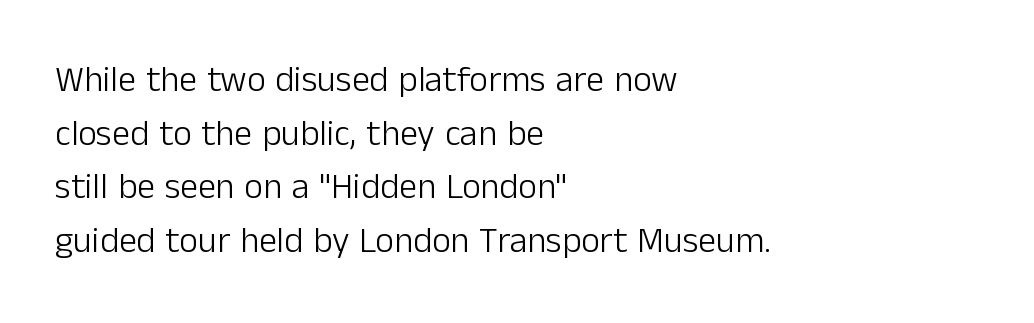
The image shows 36 px light sans-serif type, upright; set left-aligned, normal line spacing (1.49x), normal letter spacing, not underlined; low stroke contrast and a medium x-height.
